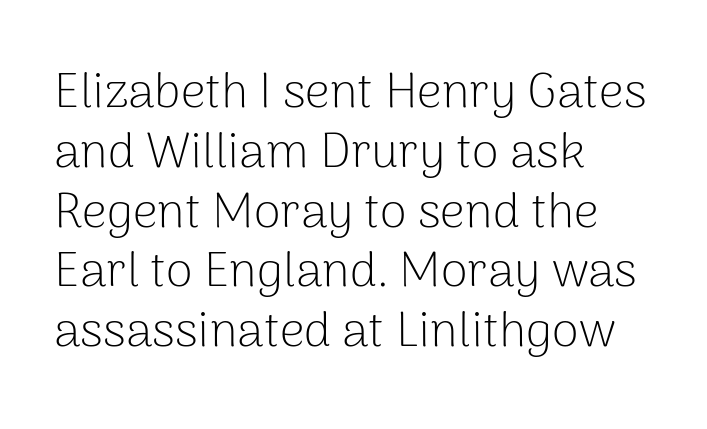
The image shows 49 px light sans-serif type, upright; set left-aligned, line spacing 1.22x, normal letter spacing, not underlined; low stroke contrast and a medium x-height.
